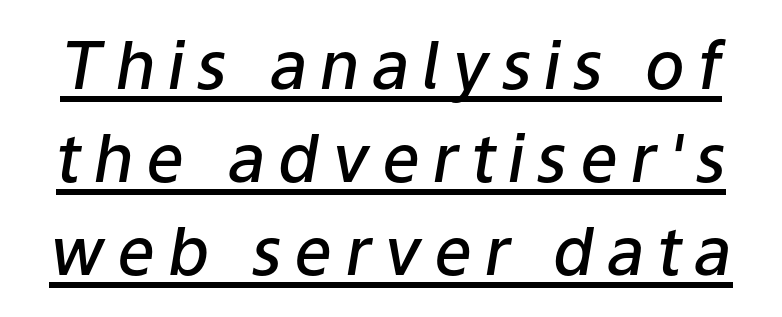
Q: Is the text bold? A: Semi-bold.
Q: Is the text italic (slanted)? A: Yes, it leans right by about 9 degrees.
Q: Is the text underlined? A: Yes.
Q: Is the spacing between lines tight, normal or loose? A: Normal.
Q: Width (condensed, normal, or wide)? A: Normal.
Q: Stroke contrast? A: Low.
Q: x-height? A: Medium.
Q: Monospaced? A: No.
